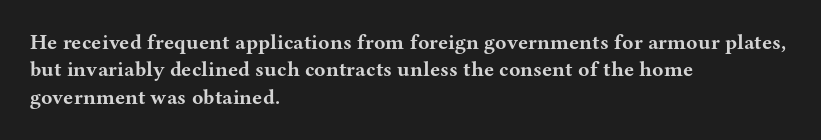
{"italic": "no", "bold": "yes", "underline": "no", "align": "left", "line_spacing": "normal", "line_spacing_ratio": 1.3, "letter_spacing": "normal", "letter_spacing_em": 0.0, "glyph_px": 21}
